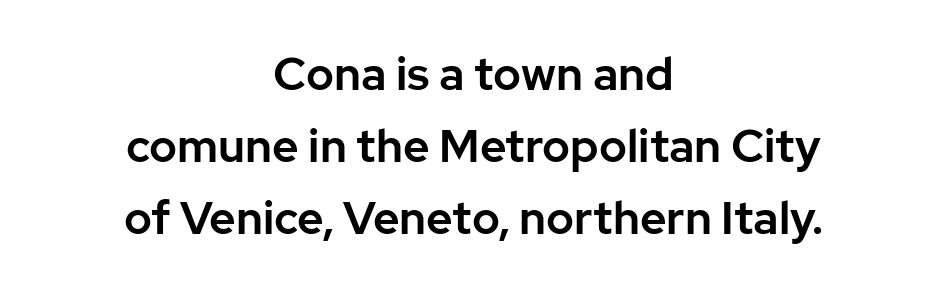
Q: Is the text italic (slanted)? A: No, it is upright.
Q: Is the typeface a serif or a sans-serif typeface? A: Sans-serif.
Q: Is the text underlined? A: No.
Q: How is the paragraph aligned? A: Centered.
Q: Is the spacing between letters normal or unusually wide? A: Normal.
Q: Is the spacing between lines tight, normal or loose? A: Normal.
Q: Width (condensed, normal, or wide)? A: Normal.
Q: Stroke contrast? A: Low.
Q: x-height? A: Medium.
Q: Monospaced? A: No.
